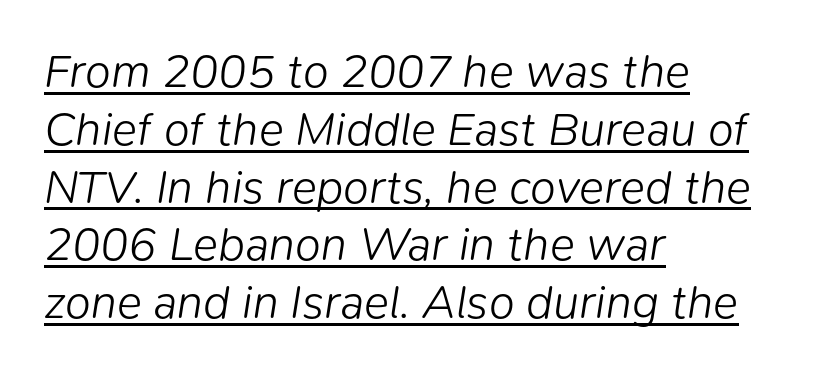
The image shows 47 px light type, italic (leaning right); set left-aligned, line spacing 1.23x, normal letter spacing, underlined; low stroke contrast and a medium x-height.
